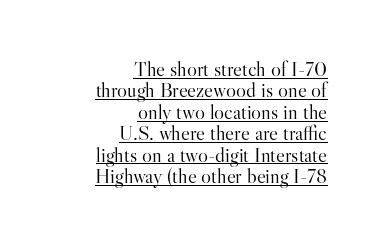
The image shows 21 px text type, upright; set right-aligned, tight line spacing (1.02x), normal letter spacing, underlined.
